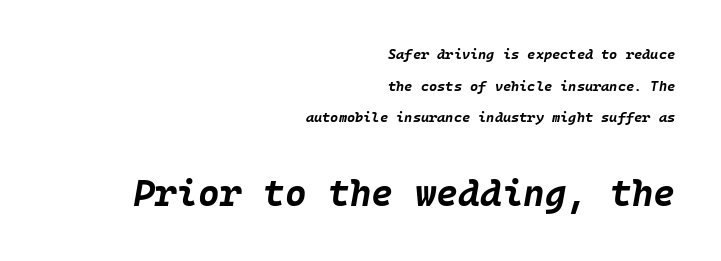
The image shows 37 px bold type, italic (leaning right); set right-aligned, loose line spacing (2.26x), normal letter spacing, not underlined; the second (bottom) block is 2.64x larger; low stroke contrast and a large x-height.
